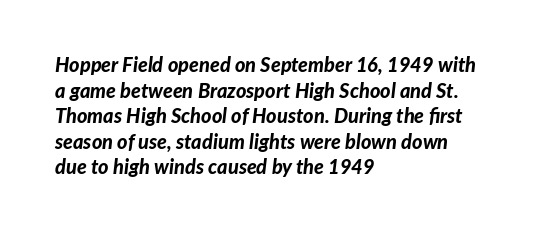
It's the slanting kind of type. Is the type bold? Yes — the strokes are clearly thick and heavy. Honestly, the letter spacing is just normal — you wouldn't notice it. A typesetter would call this leading conventional body-copy spacing. Bare-footed words on every line.
